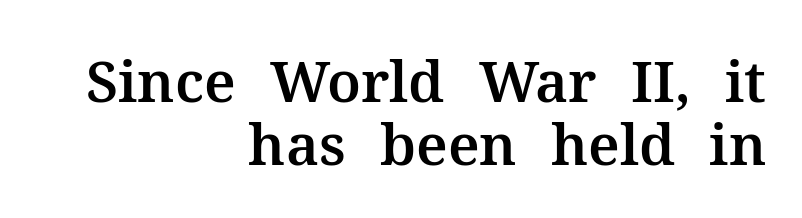
Q: Is the text italic (slanted)? A: No, it is upright.
Q: Is the typeface a serif or a sans-serif typeface? A: Serif.
Q: Is the text underlined? A: No.
Q: How is the paragraph aligned? A: Right-aligned.
Q: Is the spacing between letters normal or unusually wide? A: Normal.
Q: Is the spacing between lines tight, normal or loose? A: Tight.
Q: Width (condensed, normal, or wide)? A: Normal.
Q: Stroke contrast? A: Medium.
Q: x-height? A: Medium.
Q: Monospaced? A: No.
